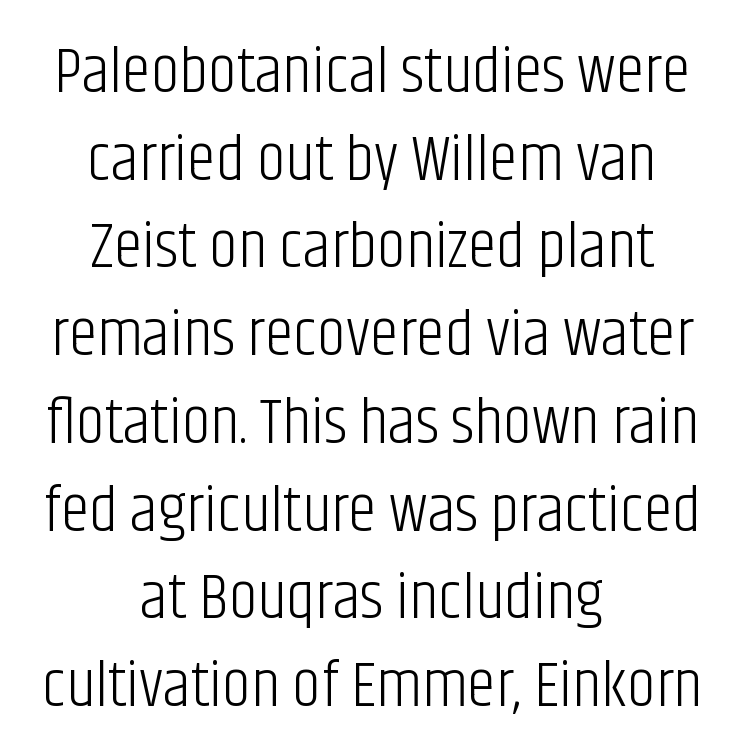
Q: Is the text bold? A: No.
Q: Is the text italic (slanted)? A: No, it is upright.
Q: Is the typeface a serif or a sans-serif typeface? A: Sans-serif.
Q: Is the text underlined? A: No.
Q: How is the paragraph aligned? A: Centered.
Q: Is the spacing between letters normal or unusually wide? A: Normal.
Q: Is the spacing between lines tight, normal or loose? A: Normal.
Q: Width (condensed, normal, or wide)? A: Condensed.
Q: Stroke contrast? A: Low.
Q: x-height? A: Large.
Q: Monospaced? A: No.
